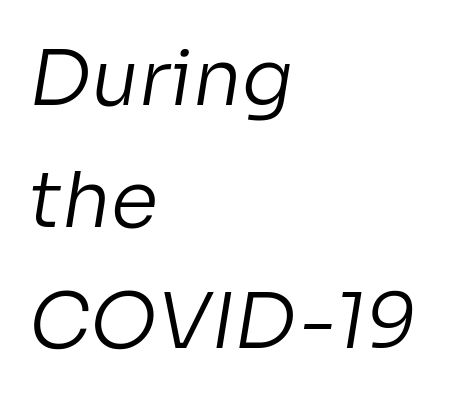
{"serif": "no", "bold": "no", "weight": "regular", "width": "normal", "stroke_contrast": "low", "x_height": "medium", "monospaced": "no", "underline": "no", "align": "left", "line_spacing": "normal", "line_spacing_ratio": 1.58, "letter_spacing": "normal", "letter_spacing_em": 0.0, "glyph_px": 77}
